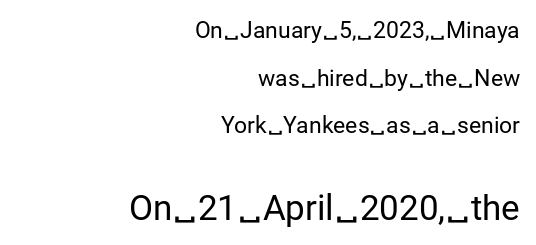
The image shows 35 px regular-weight sans-serif type, upright; set right-aligned, loose line spacing (2.07x), normal letter spacing, not underlined; the second (bottom) block is 1.52x larger; low stroke contrast and a medium x-height.
